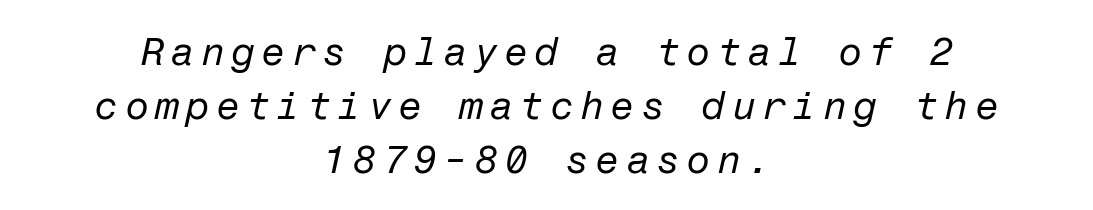
The image shows 39 px regular-weight type, italic (leaning right); set centered, normal line spacing (1.38x), not underlined; low stroke contrast and a medium x-height.
